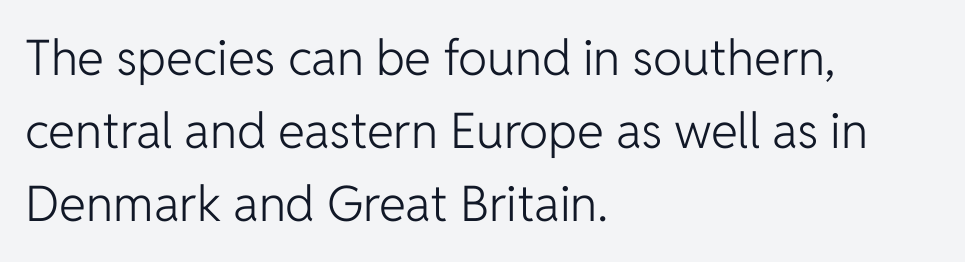
Q: Is the text bold? A: No.
Q: Is the text italic (slanted)? A: No, it is upright.
Q: Is the typeface a serif or a sans-serif typeface? A: Sans-serif.
Q: Is the text underlined? A: No.
Q: How is the paragraph aligned? A: Left-aligned.
Q: Is the spacing between letters normal or unusually wide? A: Normal.
Q: Is the spacing between lines tight, normal or loose? A: Normal.
Q: Width (condensed, normal, or wide)? A: Normal.
Q: Stroke contrast? A: Low.
Q: x-height? A: Medium.
Q: Monospaced? A: No.
